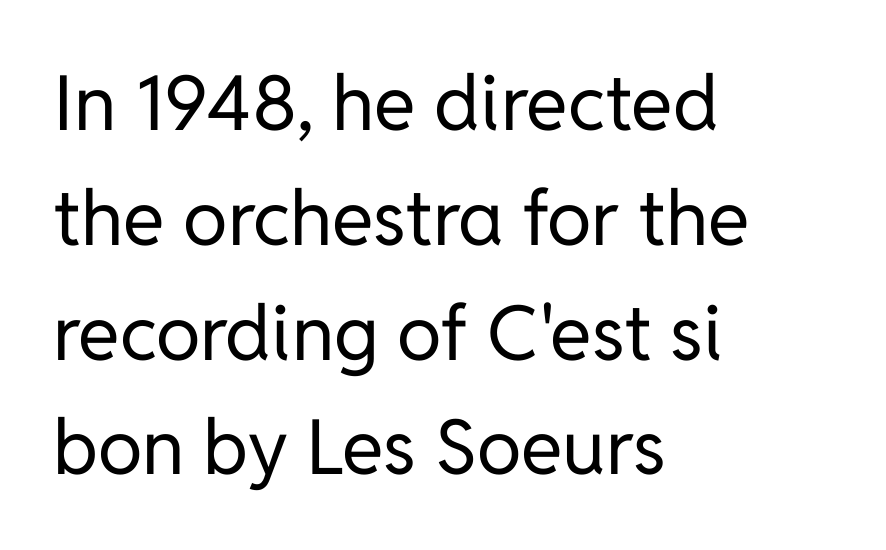
Q: Is the text bold? A: No.
Q: Is the text italic (slanted)? A: No, it is upright.
Q: Is the typeface a serif or a sans-serif typeface? A: Sans-serif.
Q: Is the text underlined? A: No.
Q: How is the paragraph aligned? A: Left-aligned.
Q: Is the spacing between letters normal or unusually wide? A: Normal.
Q: Is the spacing between lines tight, normal or loose? A: Normal.
Q: Width (condensed, normal, or wide)? A: Normal.
Q: Stroke contrast? A: Low.
Q: x-height? A: Medium.
Q: Monospaced? A: No.
